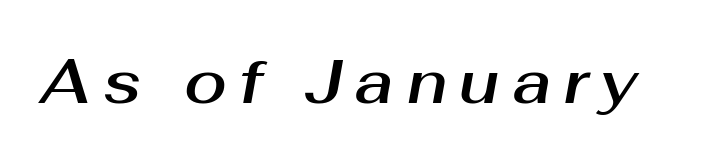
Q: Is the text italic (slanted)? A: Yes, it leans right by about 10 degrees.
Q: Is the text underlined? A: No.
Q: Is the spacing between letters normal or unusually wide? A: Unusually wide.
Q: Width (condensed, normal, or wide)? A: Normal.
Q: Stroke contrast? A: Medium.
Q: x-height? A: Medium.
Q: Monospaced? A: No.
